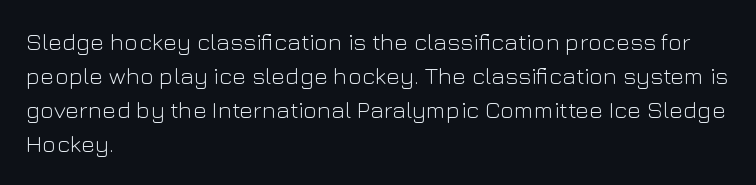
Q: Is the text bold? A: No.
Q: Is the text italic (slanted)? A: No, it is upright.
Q: Is the text underlined? A: No.
Q: How is the paragraph aligned? A: Left-aligned.
Q: Is the spacing between letters normal or unusually wide? A: Normal.
Q: Is the spacing between lines tight, normal or loose? A: Normal.
